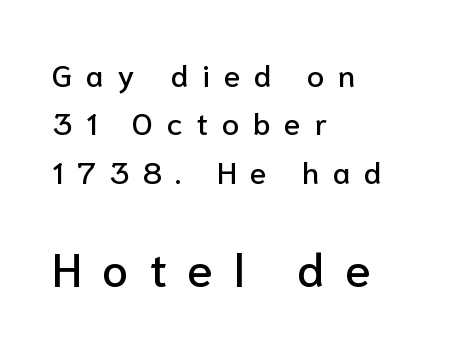
The image shows 47 px sans-serif type, upright; set left-aligned, normal line spacing (1.56x), unusually wide letter spacing (+0.44 em), not underlined; the second (bottom) block is 1.52x larger; low stroke contrast and a medium x-height.
